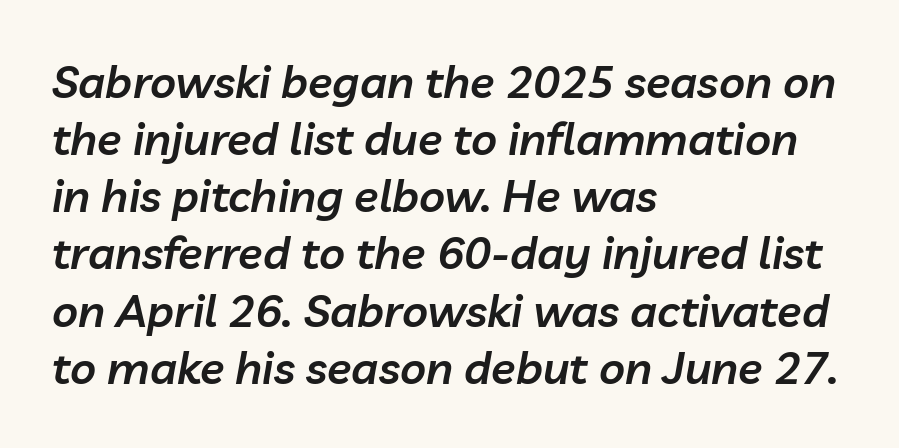
These lines are rendered in a variable-pitch font. Decoration check: the copy has no underline. This block has exactly the height ordinary leading produces. Honestly, the letter spacing is just normal — you wouldn't notice it. Tall strokes in this sample are angled rather than plumb.
